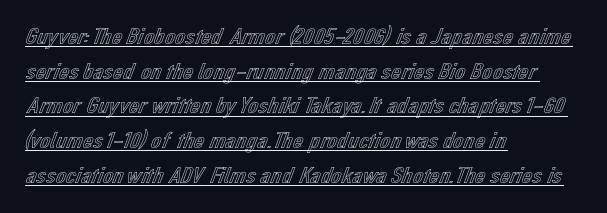
{"underline": "yes", "align": "left", "line_spacing": "normal", "line_spacing_ratio": 1.51, "letter_spacing": "normal", "letter_spacing_em": 0.0, "glyph_px": 23}
